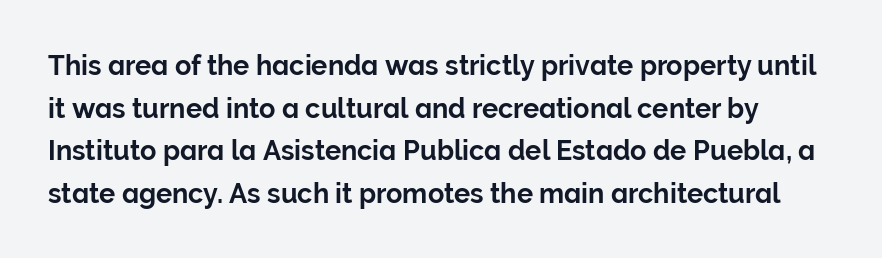
{"italic": "no", "underline": "no", "line_spacing": "normal", "line_spacing_ratio": 1.58, "letter_spacing": "normal", "letter_spacing_em": 0.0, "glyph_px": 27}
